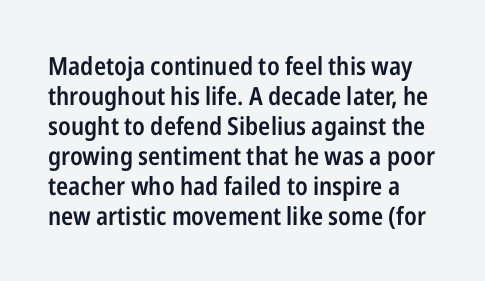
Q: Is the text bold? A: Semi-bold.
Q: Is the text italic (slanted)? A: No, it is upright.
Q: Is the text underlined? A: No.
Q: Is the spacing between letters normal or unusually wide? A: Normal.
